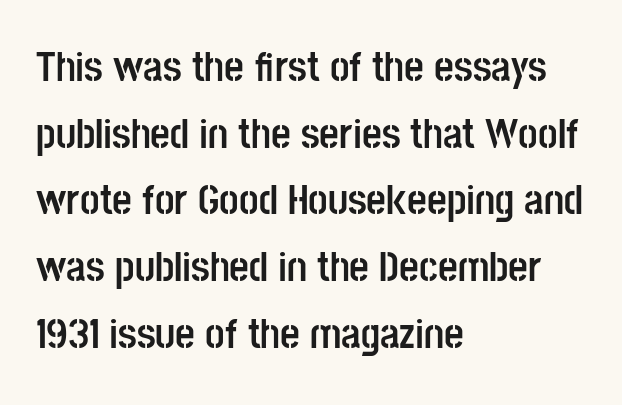
{"serif": "no", "italic": "no", "bold": "yes", "weight": "semibold", "width": "condensed", "stroke_contrast": "low", "x_height": "large", "monospaced": "no", "underline": "no", "align": "left", "line_spacing": "normal", "line_spacing_ratio": 1.55, "letter_spacing": "normal", "letter_spacing_em": 0.0, "glyph_px": 43}
